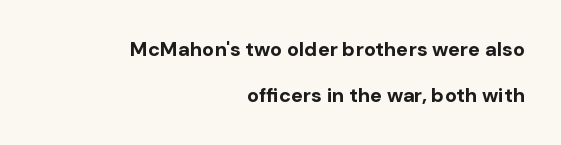
Q: Is the text bold? A: Yes.
Q: Is the text italic (slanted)? A: No, it is upright.
Q: Is the text underlined? A: No.
Q: How is the paragraph aligned? A: Right-aligned.
Q: Is the spacing between letters normal or unusually wide? A: Normal.
Q: Is the spacing between lines tight, normal or loose? A: Loose.
